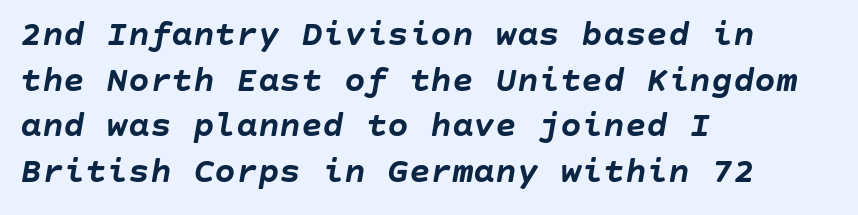
Q: Is the text bold? A: Yes.
Q: Is the text italic (slanted)? A: Yes, it leans right by about 10 degrees.
Q: Is the text underlined? A: No.
Q: How is the paragraph aligned? A: Left-aligned.
Q: Is the spacing between letters normal or unusually wide? A: Normal.
Q: Is the spacing between lines tight, normal or loose? A: Normal.
Q: Width (condensed, normal, or wide)? A: Normal.
Q: Stroke contrast? A: Low.
Q: x-height? A: Large.
